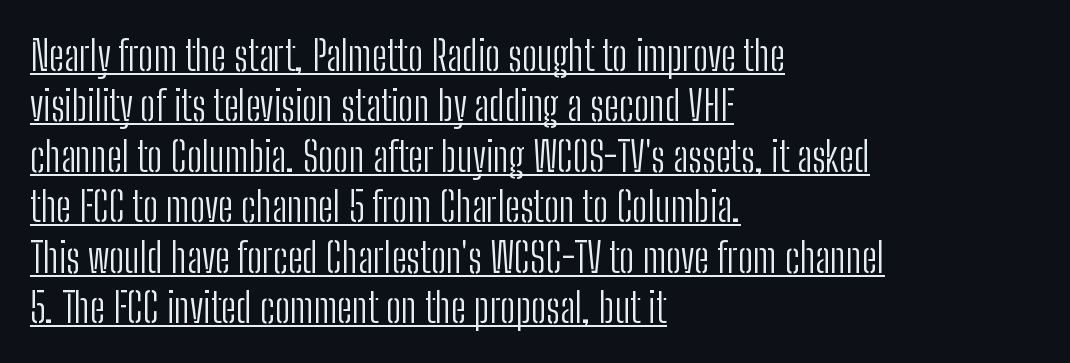
{"serif": "no", "italic": "no", "bold": "no", "weight": "light", "width": "condensed", "stroke_contrast": "low", "x_height": "medium", "monospaced": "no", "underline": "yes", "align": "left", "line_spacing_ratio": 1.23, "letter_spacing": "normal", "letter_spacing_em": 0.0, "glyph_px": 41}
